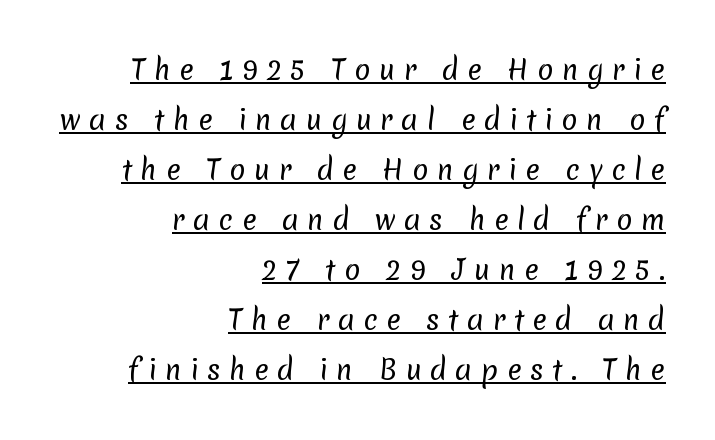
{"bold": "no", "underline": "yes", "align": "right", "line_spacing_ratio": 1.85, "letter_spacing": "wide", "letter_spacing_em": 0.31, "glyph_px": 27}
